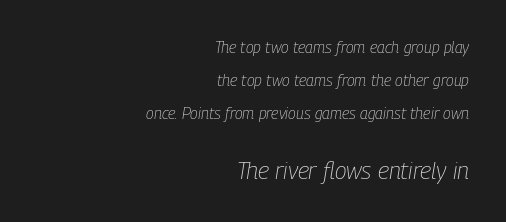
{"italic": "yes", "lean": "right", "slant_degrees": 9, "bold": "no", "underline": "no", "align": "right", "line_spacing": "loose", "line_spacing_ratio": 2.05, "letter_spacing": "normal", "letter_spacing_em": 0.0, "larger_block": "second", "size_ratio": 1.5, "glyph_px": 24}
